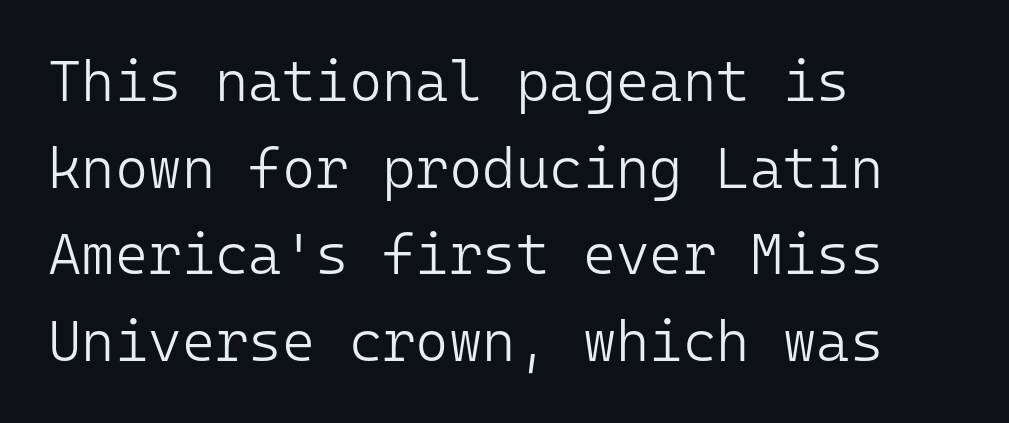
The image shows 57 px light sans-serif type, upright, monospaced; set left-aligned, normal line spacing (1.52x), normal letter spacing, not underlined; low stroke contrast and a medium x-height.
